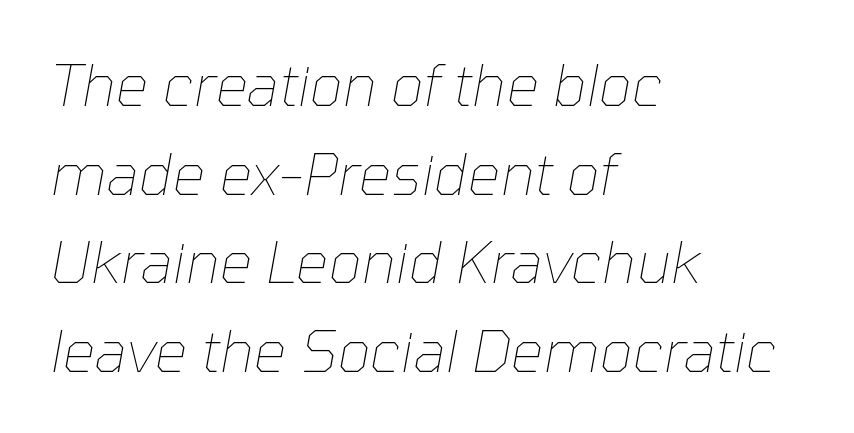
Regular leading. The zone under the glyphs is completely vacant. Students, note that the glyphs here touch the page at normal intervals. The rendering uses natural spacing where letterforms have individual widths.
